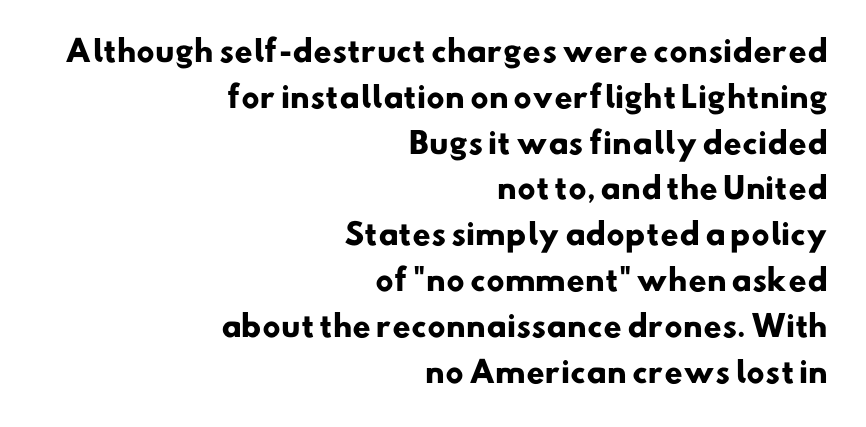
Look at the bottom of the vertical strokes: they stop flat, with no serifs. Students, note that the glyphs here touch the page at normal intervals. Notice how descenders clear the ascenders below comfortably — that's standard leading. In CSS terms this would be text-align: right.
